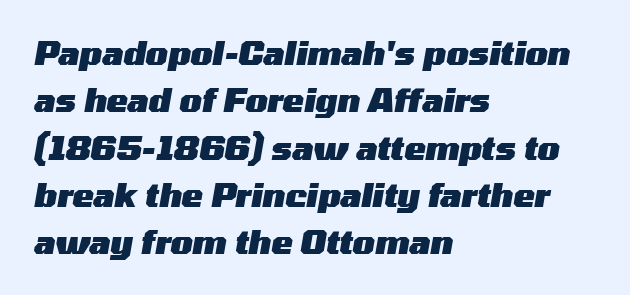
{"italic": "yes", "lean": "right", "slant_degrees": 10, "bold": "yes", "weight": "heavy", "width": "wide", "stroke_contrast": "medium", "x_height": "medium", "monospaced": "no", "underline": "no", "align": "left", "line_spacing": "normal", "line_spacing_ratio": 1.48, "letter_spacing": "normal", "letter_spacing_em": 0.0, "glyph_px": 32}
